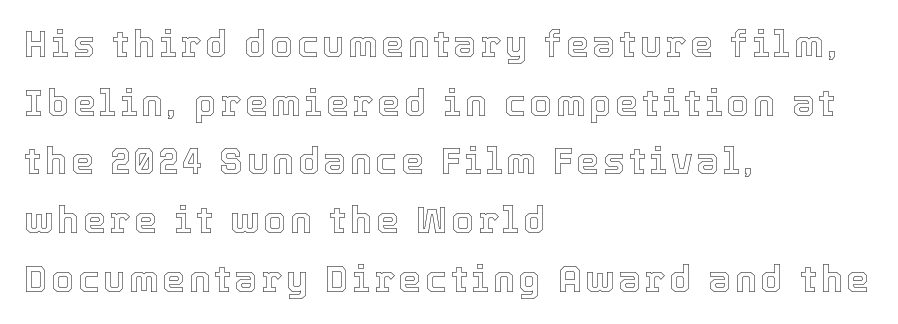
{"italic": "no", "width": "normal", "x_height": "medium", "monospaced": "no", "underline": "no", "align": "left", "line_spacing": "normal", "line_spacing_ratio": 1.63, "glyph_px": 36}
